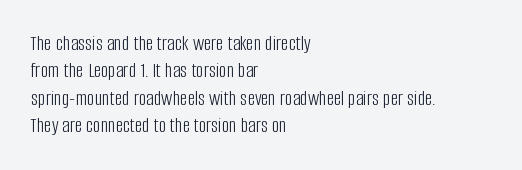
Q: Is the text bold? A: No.
Q: Is the text italic (slanted)? A: No, it is upright.
Q: Is the text underlined? A: No.
Q: How is the paragraph aligned? A: Left-aligned.
Q: Is the spacing between letters normal or unusually wide? A: Normal.
Q: Is the spacing between lines tight, normal or loose? A: Normal.
